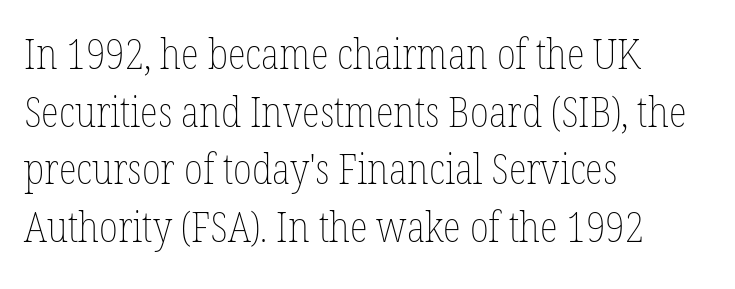
Honestly, the letter spacing is just normal — you wouldn't notice it. Is the stroke heavy? The answer is a plain regular-or-lighter. Do the characters align in a grid? No, the font is proportional. Check the space under the baseline: it is left empty. Baseline-to-baseline distance is the conventional proportion of letter height.
